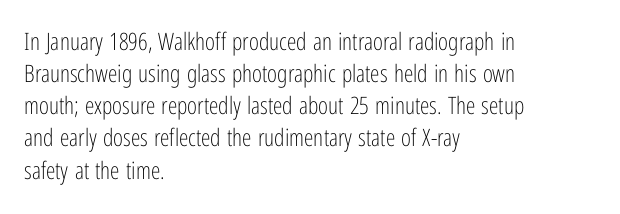
{"italic": "no", "bold": "no", "underline": "no", "align": "left", "line_spacing": "normal", "line_spacing_ratio": 1.34, "letter_spacing": "normal", "letter_spacing_em": 0.0, "glyph_px": 24}
